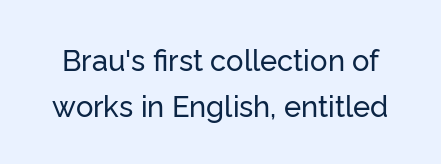
{"serif": "no", "italic": "no", "width": "normal", "stroke_contrast": "low", "x_height": "medium", "monospaced": "no", "underline": "no", "line_spacing": "normal", "line_spacing_ratio": 1.6, "letter_spacing": "normal", "letter_spacing_em": 0.0, "glyph_px": 29}
